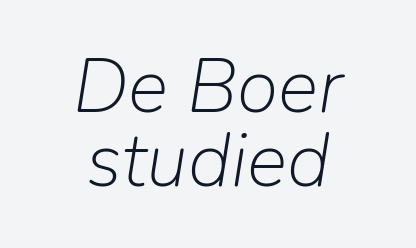
Italic: yes, the glyphs are oblique. The lines are quadded center. The area under the type is left untouched. Weight class: somewhere from thin through regular. Successive baselines arrive quickly, one right under another. Inter-character spacing is left at the font's built-in metrics.
